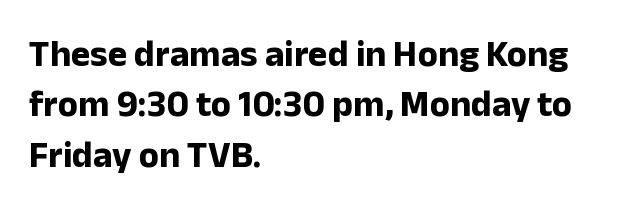
The image shows 37 px bold sans-serif type, upright; set left-aligned, normal line spacing (1.36x), normal letter spacing, not underlined; low stroke contrast and a medium x-height.
